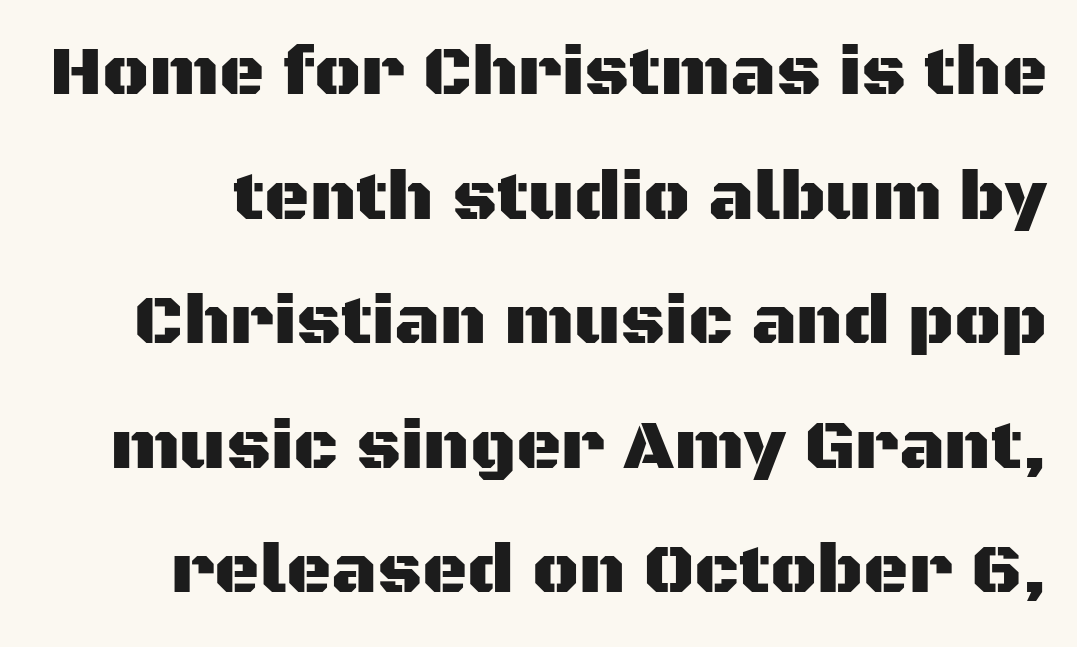
Q: Is the text italic (slanted)? A: No, it is upright.
Q: Is the typeface a serif or a sans-serif typeface? A: Sans-serif.
Q: Is the text underlined? A: No.
Q: Is the spacing between letters normal or unusually wide? A: Normal.
Q: Width (condensed, normal, or wide)? A: Normal.
Q: Stroke contrast? A: Medium.
Q: x-height? A: Large.
Q: Monospaced? A: No.
